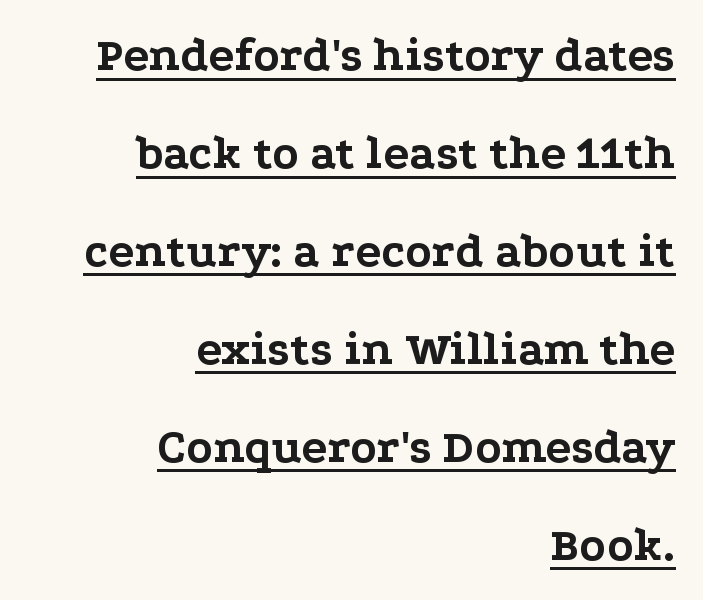
In terms of posture, this sample is upright. This sample uses a serif face. The passage shown stacks its lines with a broad gap. The passage shown is typed in a proportional face where columns would drift. This rendering leaves character spacing at its baseline value.
